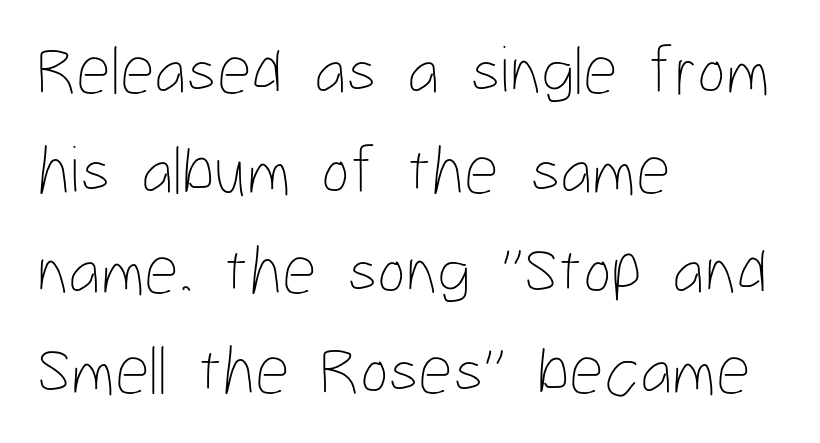
The image shows 68 px thin, condensed type, upright; set left-aligned, normal line spacing (1.47x), normal letter spacing, not underlined; low stroke contrast and a medium x-height.
